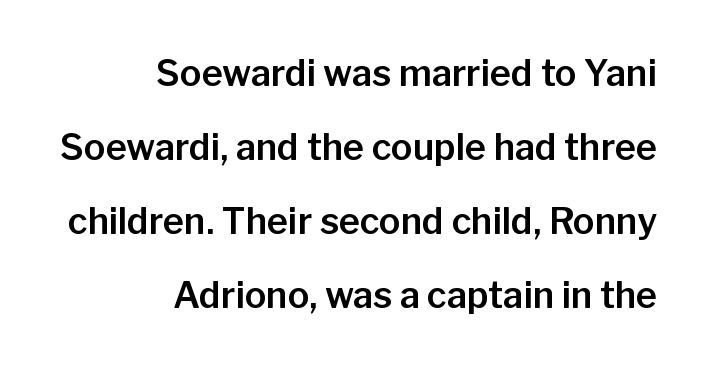
The image shows 36 px sans-serif type, upright; set right-aligned, loose line spacing (2.06x), normal letter spacing, not underlined; low stroke contrast and a medium x-height.
